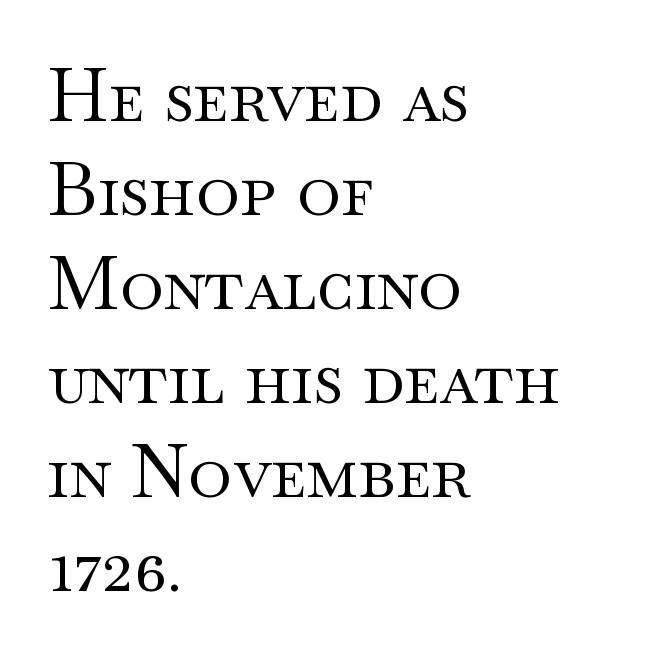
The image shows 74 px regular-weight, wide serif type, upright; set left-aligned, normal line spacing (1.27x), normal letter spacing, not underlined; medium stroke contrast and a small x-height.
